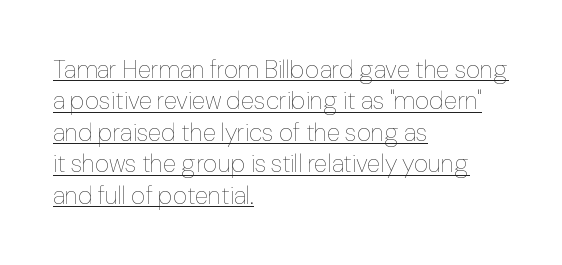
{"italic": "no", "bold": "no", "underline": "yes", "align": "left", "line_spacing": "normal", "line_spacing_ratio": 1.26, "letter_spacing": "normal", "letter_spacing_em": 0.0, "glyph_px": 25}
